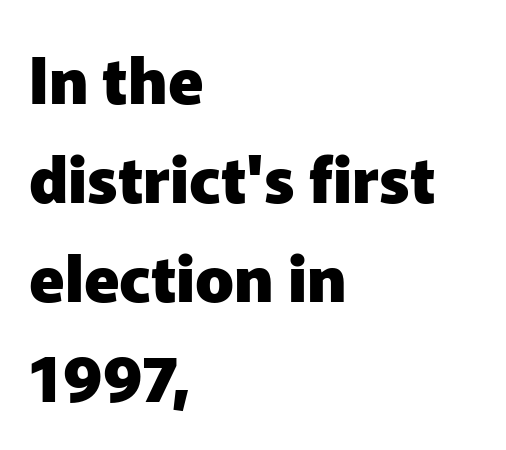
Look at the stroke-to-counter ratio: heavy, a bold. The paragraph shown leans on its left margin. The letters advance in unequal steps, a hallmark of proportional type. The text was rendered using a sans face with plain stroke endings. These lines keep a tight, regular rhythm from letter to letter. The space beneath each line is pristine and unruled.
